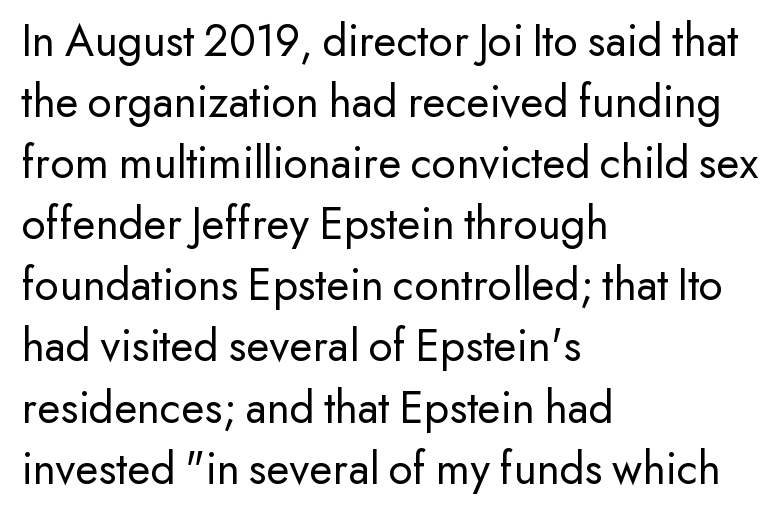
{"serif": "no", "italic": "no", "bold": "no", "weight": "regular", "width": "normal", "stroke_contrast": "low", "x_height": "small", "monospaced": "no", "underline": "no", "align": "left", "line_spacing": "normal", "line_spacing_ratio": 1.3, "letter_spacing": "normal", "letter_spacing_em": 0.0, "glyph_px": 47}
